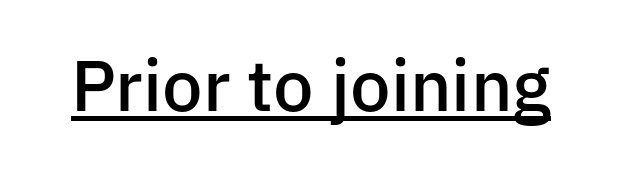
{"serif": "no", "italic": "no", "bold": "semi", "weight": "semibold", "width": "normal", "stroke_contrast": "low", "x_height": "medium", "monospaced": "no", "underline": "yes", "letter_spacing": "normal", "letter_spacing_em": 0.0, "glyph_px": 72}
